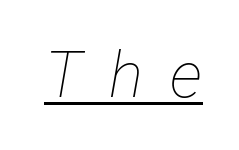
This sample has the flowing, uneven cadence of proportional lettering. The tracking jumps out immediately: characters are airy and widely separated. Style check: oblique. A continuous stroke trails under the words, as in a hyperlink. These glyphs show unthickened strokes, regular width or finer.
